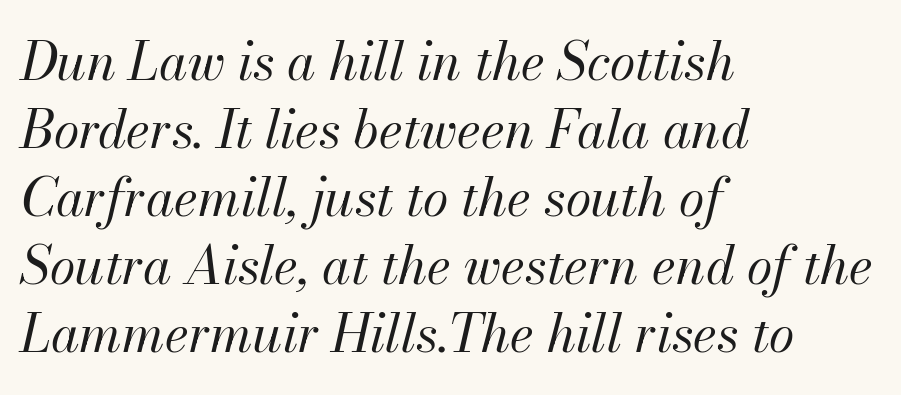
Teacher's note: observe the even left margin — that is flush-left alignment. Spacing verdict: proportional, widths tailored to each character. Weight: not bold — regular or lighter. Students, observe: this is what conventionally led text looks like. Characters are canted at an angle relative to the baseline's perpendicular.
